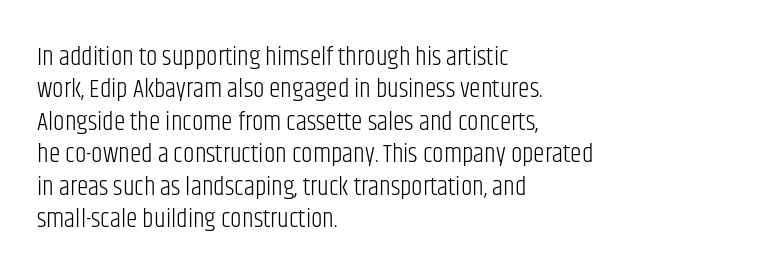
Line spacing here is normal. Nobody touched the tracking dial on this one. Quick note: underline off. Designer's note — italics off, roman on. The lines are quadded left.
